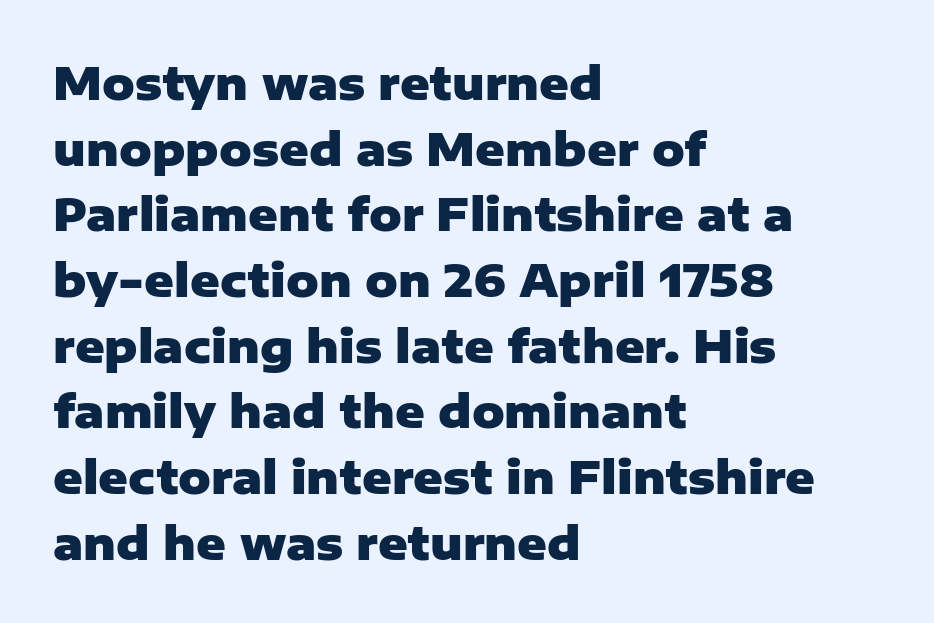
Does the leading feel generous? No, just average. The passage shown is typed in a proportional face where columns would drift. Stroke terminals: plain, sans-serif. These lines stack with their left ends in a neat column. This rendering leaves character spacing at its baseline value. Check the space under the baseline: it is left empty.
